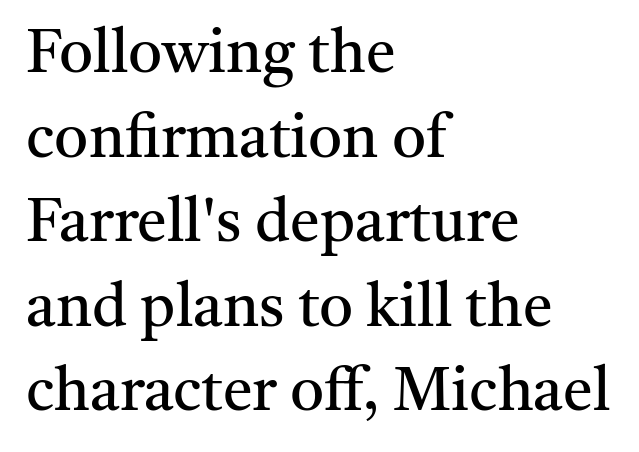
The image shows 60 px regular-weight serif type, upright; set left-aligned, normal line spacing (1.41x), normal letter spacing, not underlined; medium stroke contrast and a medium x-height.
